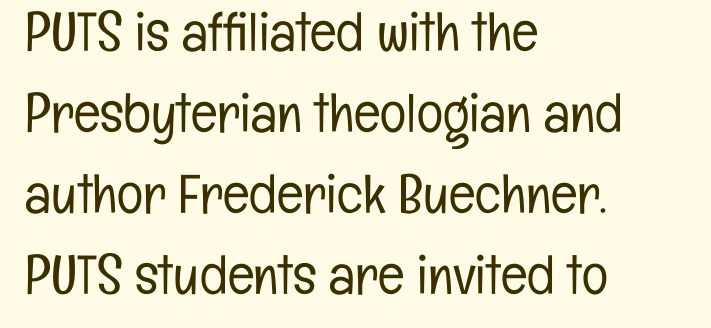
The image shows 55 px light, condensed sans-serif type, upright; set left-aligned, normal line spacing (1.47x), normal letter spacing, not underlined; low stroke contrast and a medium x-height.
